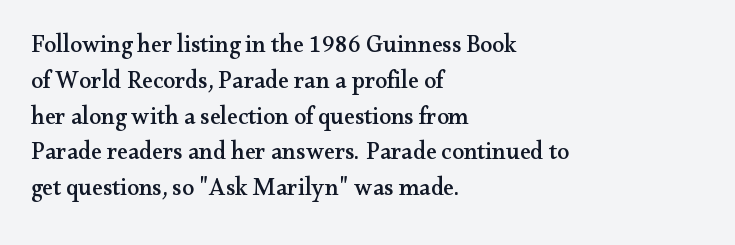
{"italic": "no", "underline": "no", "align": "left", "line_spacing": "normal", "line_spacing_ratio": 1.49, "letter_spacing": "normal", "letter_spacing_em": 0.0, "glyph_px": 24}
